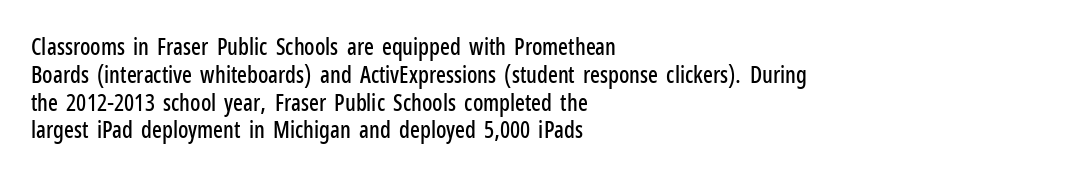
{"italic": "no", "underline": "no", "align": "left", "line_spacing_ratio": 1.21, "letter_spacing": "normal", "letter_spacing_em": 0.0, "glyph_px": 23}
